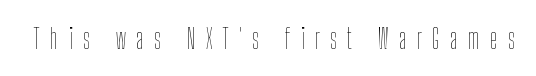
Q: Is the text bold? A: No.
Q: Is the text italic (slanted)? A: No, it is upright.
Q: Is the text underlined? A: No.
Q: Is the spacing between letters normal or unusually wide? A: Unusually wide.
Q: Width (condensed, normal, or wide)? A: Condensed.
Q: Stroke contrast? A: Low.
Q: x-height? A: Medium.
Q: Monospaced? A: No.
